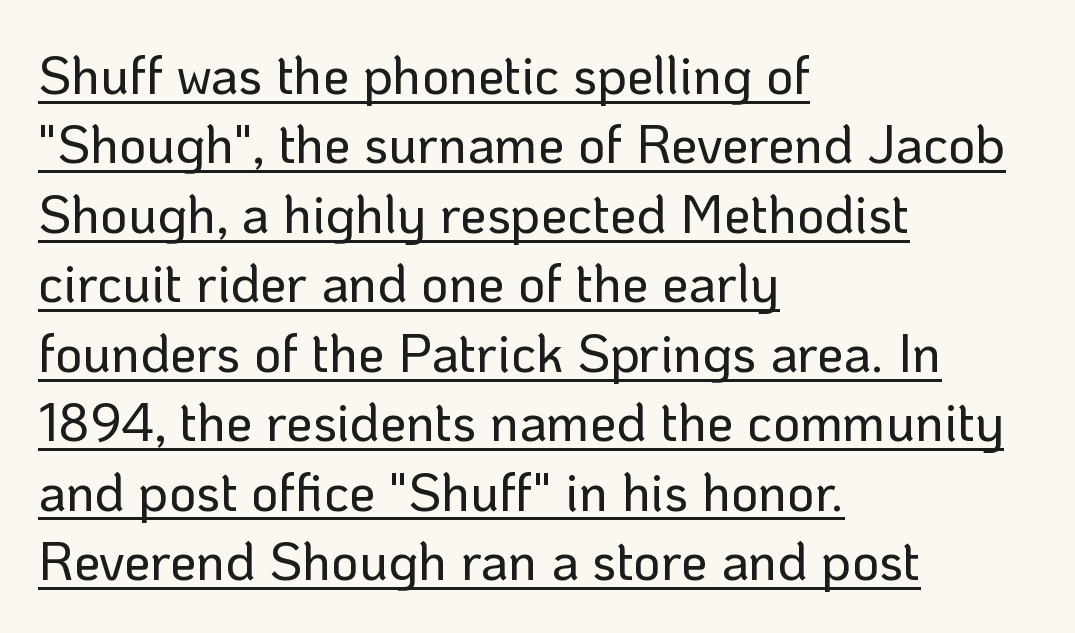
The image shows 53 px sans-serif type, upright; set left-aligned, normal line spacing (1.31x), normal letter spacing, underlined; low stroke contrast and a medium x-height.
